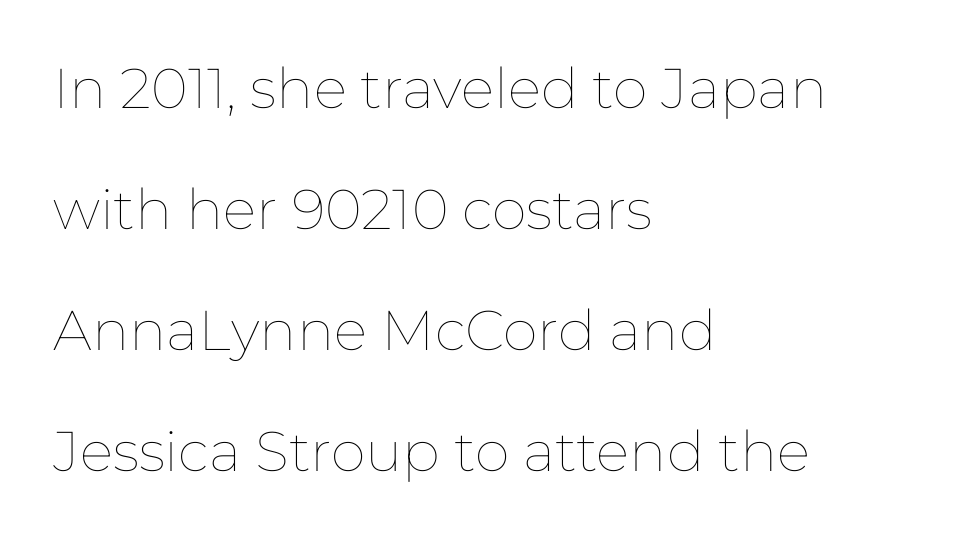
Q: Is the text bold? A: No.
Q: Is the text italic (slanted)? A: No, it is upright.
Q: Is the text underlined? A: No.
Q: How is the paragraph aligned? A: Left-aligned.
Q: Is the spacing between letters normal or unusually wide? A: Normal.
Q: Is the spacing between lines tight, normal or loose? A: Loose.
Q: Width (condensed, normal, or wide)? A: Normal.
Q: Stroke contrast? A: Low.
Q: x-height? A: Medium.
Q: Monospaced? A: No.
